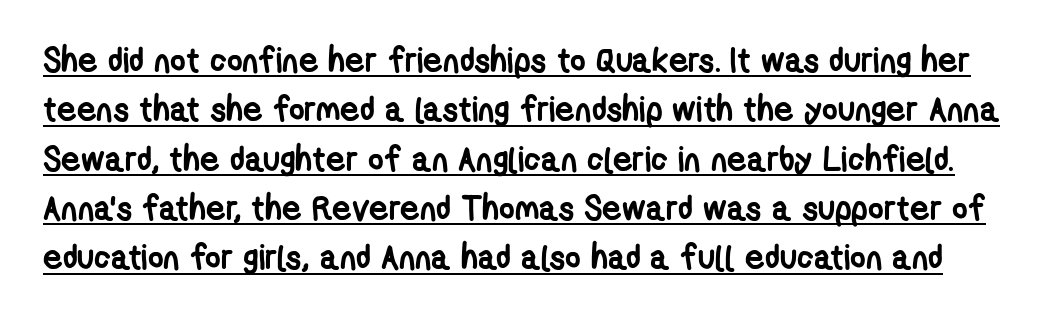
{"serif": "no", "bold": "yes", "weight": "semibold", "width": "condensed", "stroke_contrast": "low", "x_height": "medium", "monospaced": "no", "underline": "yes", "line_spacing": "normal", "line_spacing_ratio": 1.45, "letter_spacing": "normal", "letter_spacing_em": 0.0, "glyph_px": 34}
